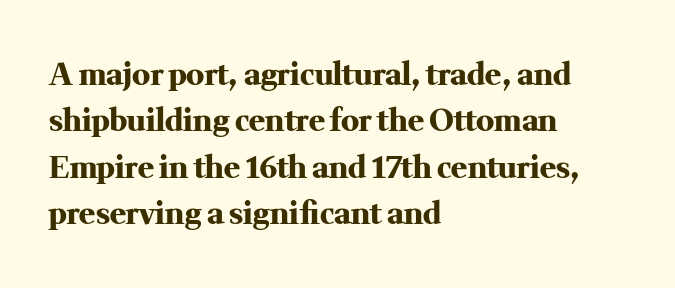
The image shows 30 px heavy serif type, upright; set left-aligned, normal line spacing (1.55x), normal letter spacing, not underlined; medium stroke contrast and a medium x-height.
